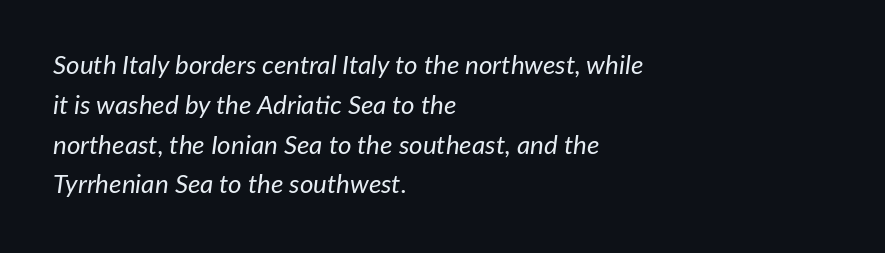
The image shows 26 px text type, italic (leaning right); set left-aligned, normal line spacing (1.53x), normal letter spacing, not underlined.
